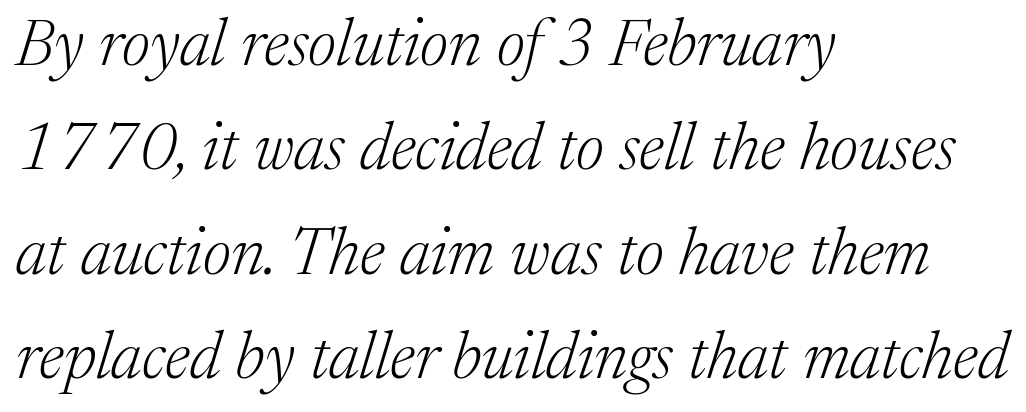
The image shows 66 px light serif type, italic (leaning right); set left-aligned, normal line spacing (1.58x), normal letter spacing, not underlined; medium stroke contrast and a medium x-height.
